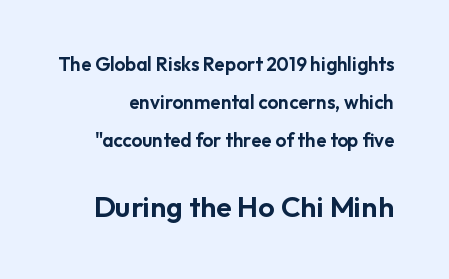
The image shows 29 px sans-serif type, upright; set loose line spacing (1.99x), normal letter spacing, not underlined; the second (bottom) block is 1.53x larger; low stroke contrast and a medium x-height.
